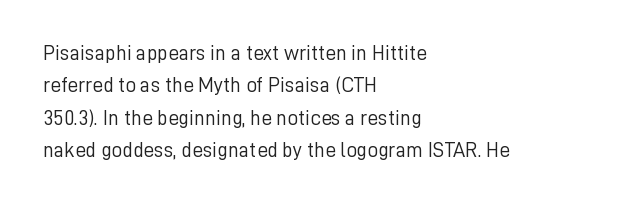
Q: Is the text bold? A: No.
Q: Is the text italic (slanted)? A: No, it is upright.
Q: Is the text underlined? A: No.
Q: How is the paragraph aligned? A: Left-aligned.
Q: Is the spacing between letters normal or unusually wide? A: Normal.
Q: Is the spacing between lines tight, normal or loose? A: Normal.
